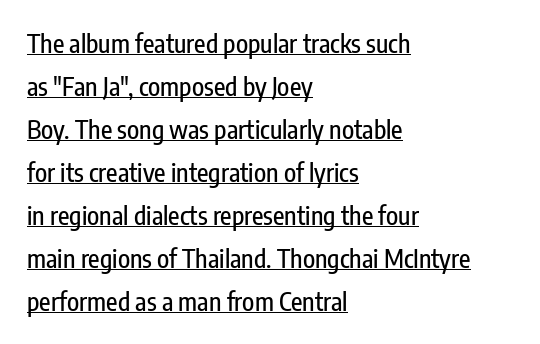
Q: Is the text italic (slanted)? A: No, it is upright.
Q: Is the text underlined? A: Yes.
Q: How is the paragraph aligned? A: Left-aligned.
Q: Is the spacing between letters normal or unusually wide? A: Normal.
